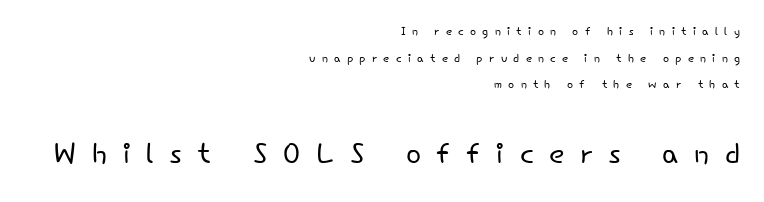
Q: Is the text bold? A: No.
Q: Is the text italic (slanted)? A: No, it is upright.
Q: Is the typeface a serif or a sans-serif typeface? A: Sans-serif.
Q: Is the text underlined? A: No.
Q: How is the paragraph aligned? A: Right-aligned.
Q: Is the spacing between letters normal or unusually wide? A: Unusually wide.
Q: Is the spacing between lines tight, normal or loose? A: Normal.
Q: Which block of text is set in a larger size, the first (top) or the second (bottom)? A: The second (bottom) one.
Q: Width (condensed, normal, or wide)? A: Normal.
Q: Stroke contrast? A: Low.
Q: x-height? A: Small.
Q: Monospaced? A: No.
